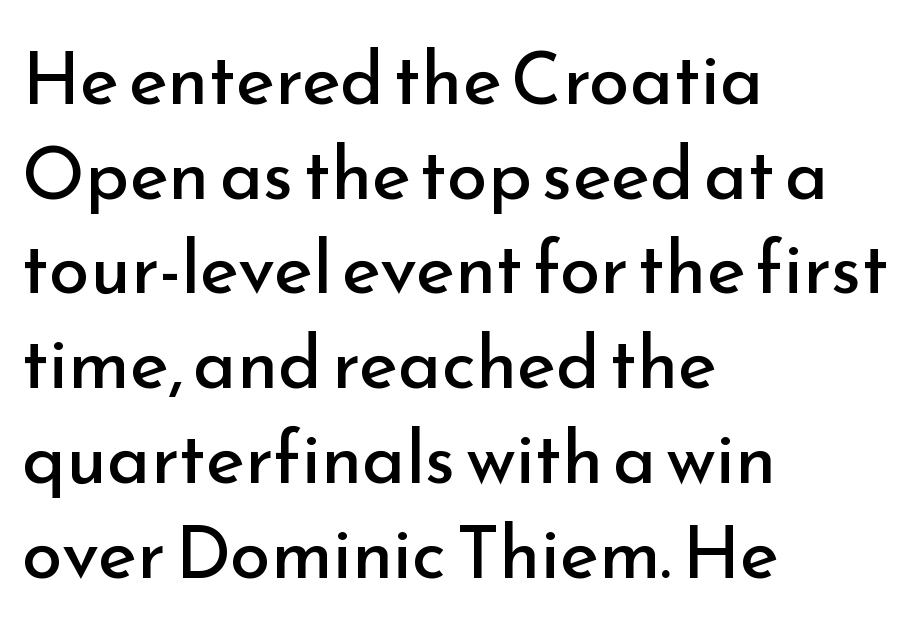
Q: Is the text bold? A: No.
Q: Is the text italic (slanted)? A: No, it is upright.
Q: Is the typeface a serif or a sans-serif typeface? A: Sans-serif.
Q: Is the text underlined? A: No.
Q: How is the paragraph aligned? A: Left-aligned.
Q: Is the spacing between letters normal or unusually wide? A: Normal.
Q: Is the spacing between lines tight, normal or loose? A: Normal.
Q: Width (condensed, normal, or wide)? A: Normal.
Q: Stroke contrast? A: Low.
Q: x-height? A: Small.
Q: Monospaced? A: No.
